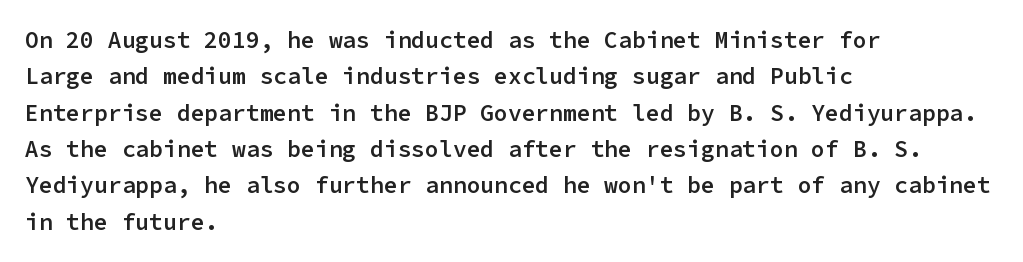
The image shows 23 px text type, upright; set left-aligned, normal line spacing (1.58x), normal letter spacing, not underlined.
